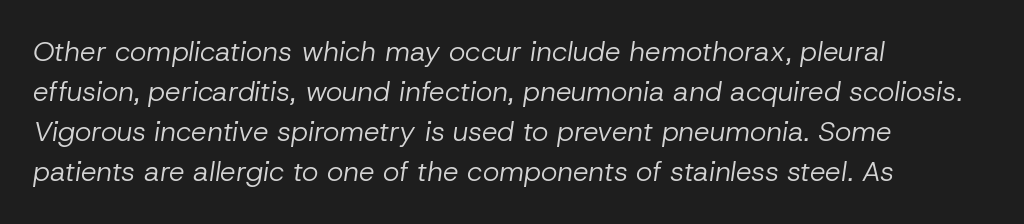
Q: Is the text bold? A: No.
Q: Is the text italic (slanted)? A: Yes, it leans right by about 8 degrees.
Q: Is the text underlined? A: No.
Q: How is the paragraph aligned? A: Left-aligned.
Q: Is the spacing between letters normal or unusually wide? A: Normal.
Q: Is the spacing between lines tight, normal or loose? A: Normal.
Q: Width (condensed, normal, or wide)? A: Normal.
Q: Stroke contrast? A: Low.
Q: x-height? A: Medium.
Q: Monospaced? A: No.
